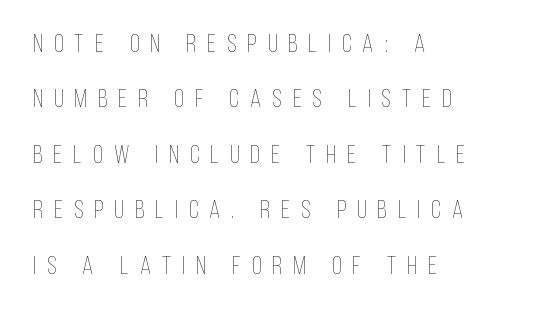
The lines are quadded left. The face used here is rendered with a markedly widened letterfit. Style check: upright. The zone under the glyphs is completely vacant. This reads as an unemphasized weight, regular at the heaviest.
